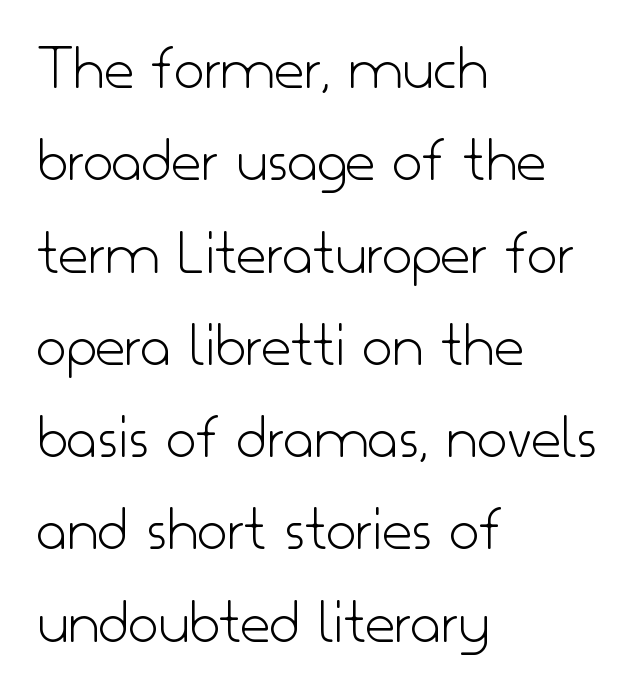
The face used here is a sans, in the tradition of grotesques and geometrics. Style check: upright. Teacher's note: observe the even left margin — that is flush-left alignment. Leading: standard. Heaviness? Minimal to ordinary, like unemphasized prose. Default kerning and tracking; the words read as compact shapes.
